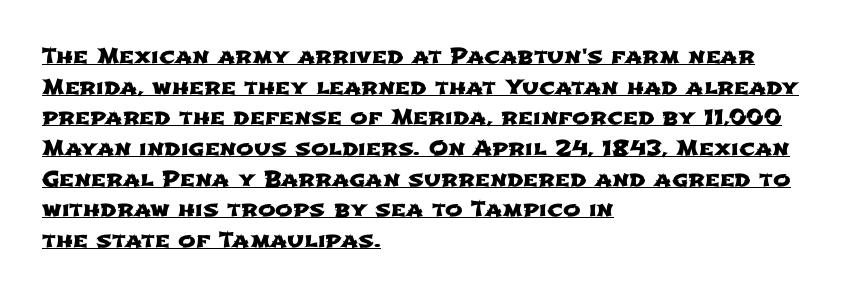
{"underline": "yes", "align": "left", "line_spacing": "normal", "line_spacing_ratio": 1.46, "letter_spacing": "normal", "letter_spacing_em": 0.0, "glyph_px": 21}
